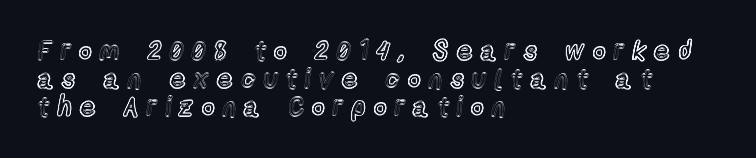
Just letters on the line, the space beneath them empty. Does the leading feel generous? Not at all — it's pinched. Substantial extra tracking has been applied to these lines.
